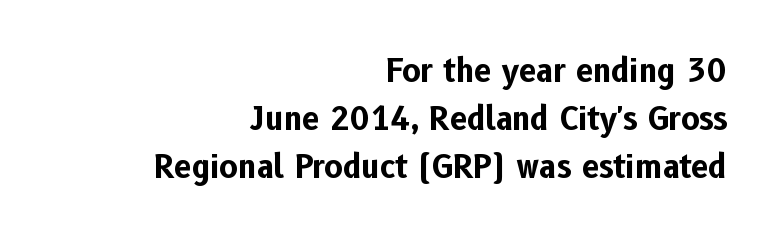
Q: Is the text bold? A: Yes.
Q: Is the text italic (slanted)? A: No, it is upright.
Q: Is the typeface a serif or a sans-serif typeface? A: Sans-serif.
Q: Is the text underlined? A: No.
Q: How is the paragraph aligned? A: Right-aligned.
Q: Is the spacing between letters normal or unusually wide? A: Normal.
Q: Is the spacing between lines tight, normal or loose? A: Normal.
Q: Width (condensed, normal, or wide)? A: Normal.
Q: Stroke contrast? A: Low.
Q: x-height? A: Medium.
Q: Monospaced? A: No.
